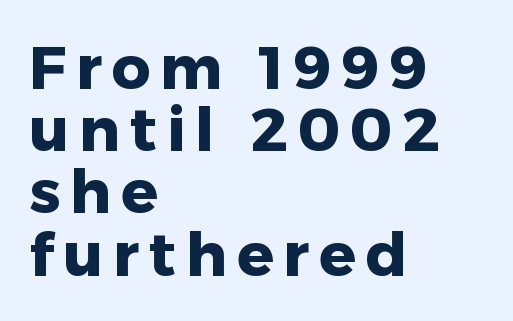
The image shows 61 px heavy sans-serif type, upright; set left-aligned, tight line spacing (1.02x), not underlined; low stroke contrast and a medium x-height.
